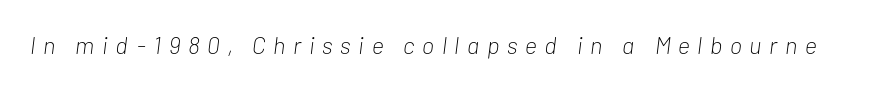
Caption: face not bold, strokes unweighted. This is oblique type, the kind used for emphasis or titles. Bare-footed words on every line. Someone cranked the tracking dial way up on this one.
